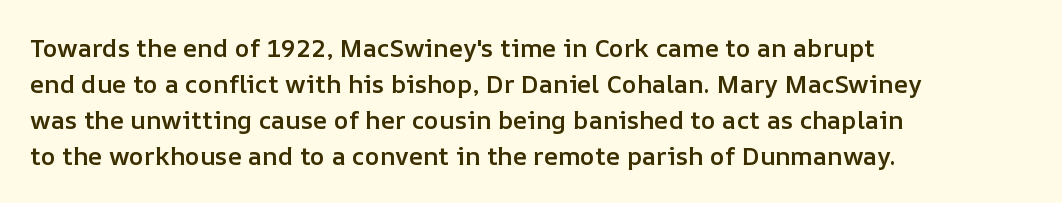
The image shows 25 px text type, upright; set left-aligned, normal line spacing (1.44x), normal letter spacing, not underlined.
